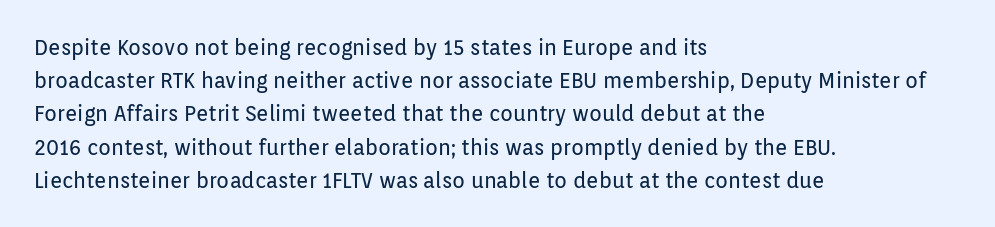
Q: Is the text bold? A: No.
Q: Is the text italic (slanted)? A: No, it is upright.
Q: Is the text underlined? A: No.
Q: How is the paragraph aligned? A: Left-aligned.
Q: Is the spacing between letters normal or unusually wide? A: Normal.
Q: Is the spacing between lines tight, normal or loose? A: Normal.
